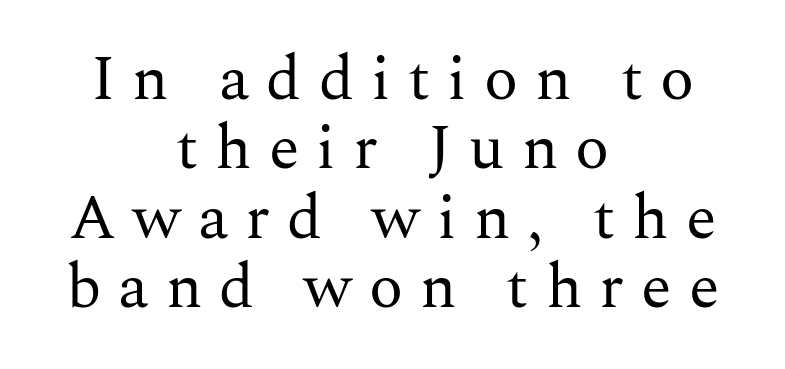
The image shows 63 px regular-weight serif type, upright; set centered, tight line spacing (1.1x), unusually wide letter spacing (+0.27 em), not underlined; medium stroke contrast and a medium x-height.
